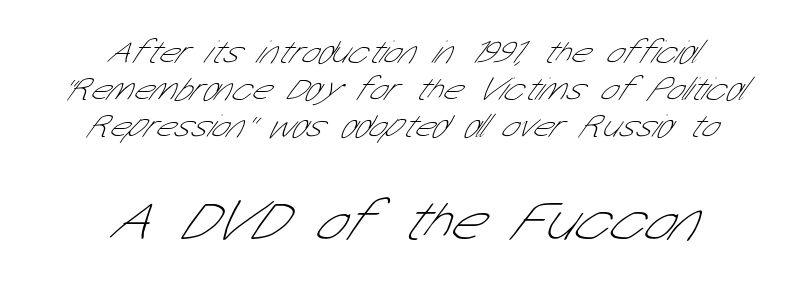
Q: Is the text bold? A: No.
Q: Is the typeface a serif or a sans-serif typeface? A: Sans-serif.
Q: Is the text underlined? A: No.
Q: How is the paragraph aligned? A: Centered.
Q: Is the spacing between letters normal or unusually wide? A: Normal.
Q: Is the spacing between lines tight, normal or loose? A: Tight.
Q: Which block of text is set in a larger size, the first (top) or the second (bottom)? A: The second (bottom) one.
Q: Width (condensed, normal, or wide)? A: Condensed.
Q: Stroke contrast? A: Low.
Q: x-height? A: Medium.
Q: Monospaced? A: No.
